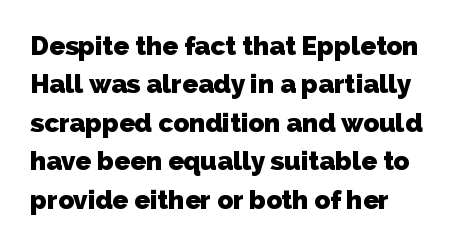
Check the space under the baseline: it is left empty. Spacing between characters is what you'd get straight out of the box. If you measured baseline to baseline, you'd find a middling distance. As a designer I'd log this as weight 700, bold. The paragraph shown leans on its left margin.
